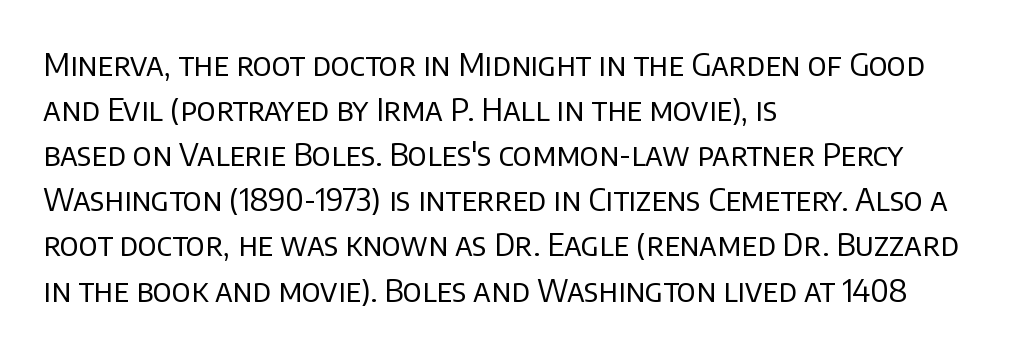
Q: Is the text bold? A: No.
Q: Is the text italic (slanted)? A: No, it is upright.
Q: Is the typeface a serif or a sans-serif typeface? A: Sans-serif.
Q: Is the text underlined? A: No.
Q: How is the paragraph aligned? A: Left-aligned.
Q: Is the spacing between letters normal or unusually wide? A: Normal.
Q: Is the spacing between lines tight, normal or loose? A: Normal.
Q: Width (condensed, normal, or wide)? A: Normal.
Q: Stroke contrast? A: Low.
Q: x-height? A: Large.
Q: Monospaced? A: No.
